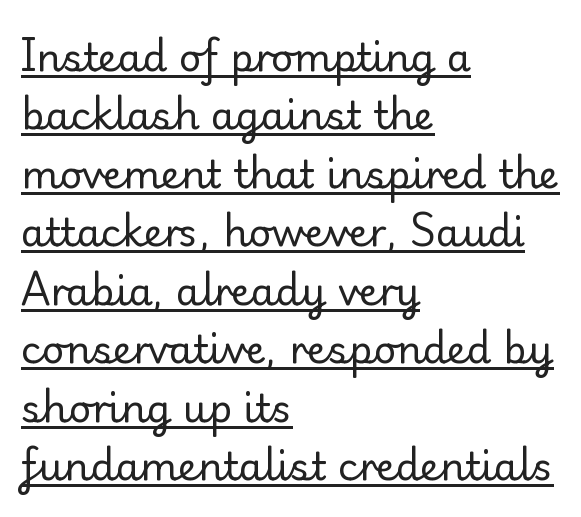
Line beginnings align vertically; line endings do not. The font is comparable to plain body text, perhaps lighter. These lines sit exactly where default settings would place them. Does the type have serifs? Yes, each stem ends in a small foot. Looks like regular typesetting: each glyph gets only the width it needs. Posture: vertical.
